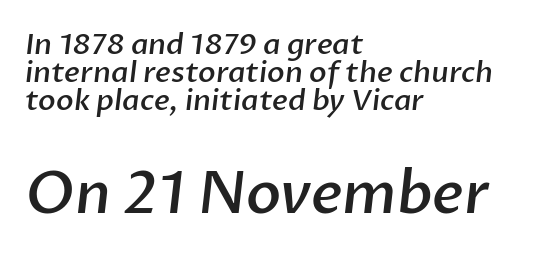
The image shows 58 px semibold sans-serif type; set left-aligned, tight line spacing (0.96x), normal letter spacing, not underlined; the second (bottom) block is 2.0x larger; low stroke contrast and a medium x-height.
